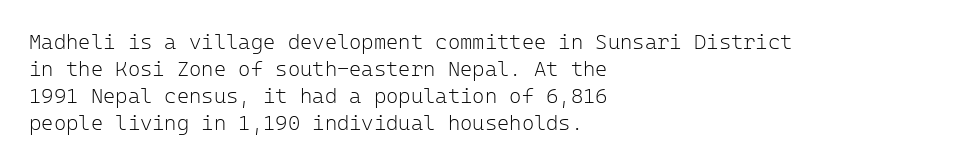
The image shows 21 px text type, upright; set left-aligned, normal line spacing (1.28x), normal letter spacing, not underlined.
